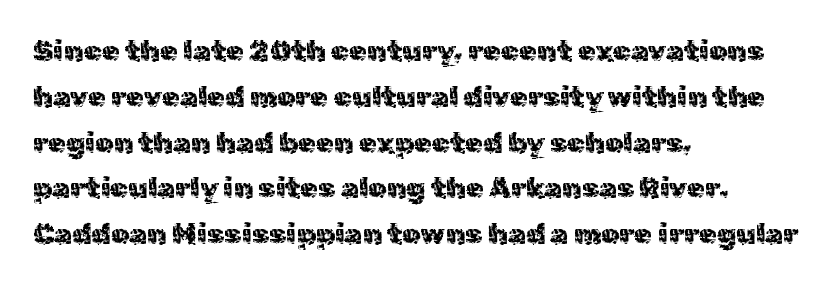
{"serif": "no", "italic": "no", "bold": "no", "weight": "regular", "width": "normal", "x_height": "medium", "monospaced": "no", "underline": "no", "align": "left", "line_spacing": "normal", "line_spacing_ratio": 1.58, "letter_spacing": "normal", "letter_spacing_em": 0.0, "glyph_px": 29}
